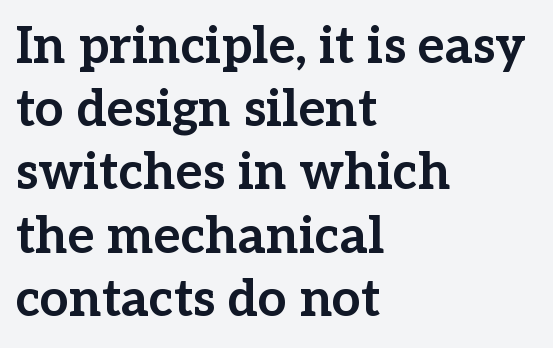
{"serif": "yes", "italic": "no", "bold": "yes", "weight": "bold", "width": "normal", "stroke_contrast": "low", "x_height": "medium", "monospaced": "no", "underline": "no", "align": "left", "line_spacing_ratio": 1.24, "letter_spacing": "normal", "letter_spacing_em": 0.0, "glyph_px": 51}
